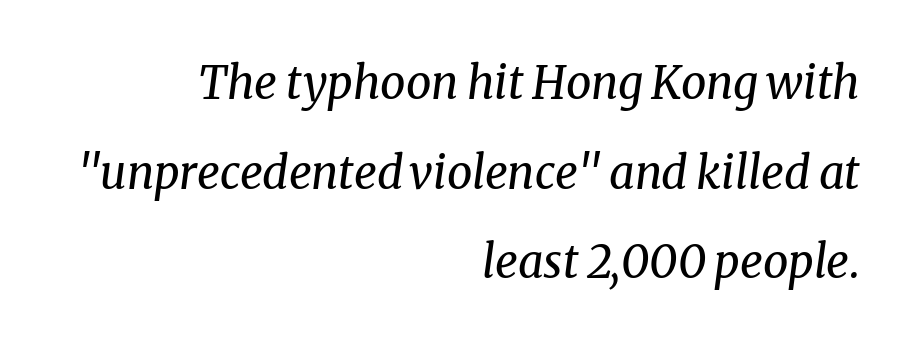
The image shows 45 px regular-weight serif type, italic (leaning right); set right-aligned, loose line spacing (1.99x), normal letter spacing, not underlined; medium stroke contrast and a medium x-height.
